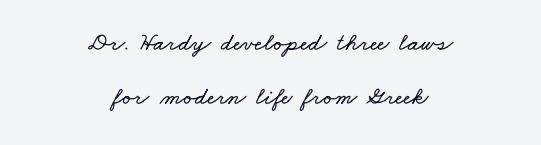
{"underline": "no", "align": "center", "line_spacing": "loose", "line_spacing_ratio": 2.17, "letter_spacing": "normal", "letter_spacing_em": 0.0, "glyph_px": 25}
